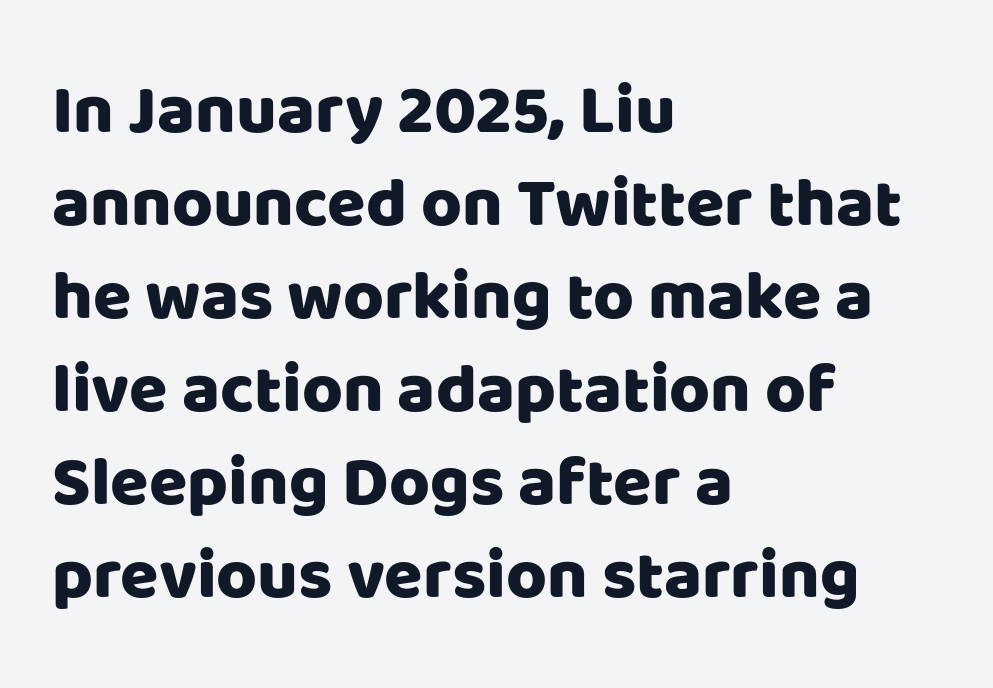
Q: Is the text italic (slanted)? A: No, it is upright.
Q: Is the typeface a serif or a sans-serif typeface? A: Sans-serif.
Q: Is the text underlined? A: No.
Q: How is the paragraph aligned? A: Left-aligned.
Q: Is the spacing between letters normal or unusually wide? A: Normal.
Q: Is the spacing between lines tight, normal or loose? A: Normal.
Q: Width (condensed, normal, or wide)? A: Normal.
Q: Stroke contrast? A: Low.
Q: x-height? A: Large.
Q: Monospaced? A: No.
